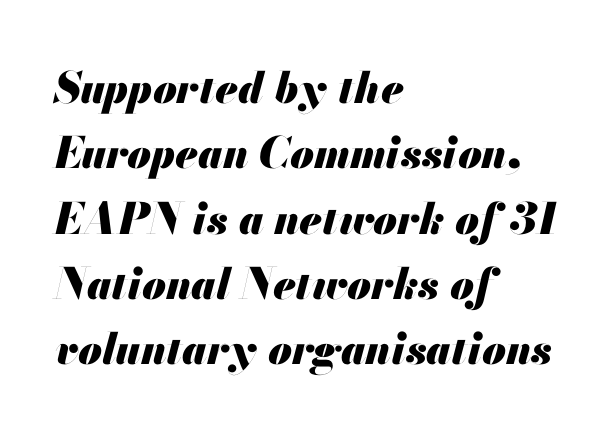
{"italic": "yes", "lean": "right", "slant_degrees": 13, "bold": "yes", "weight": "heavy", "width": "normal", "stroke_contrast": "medium", "x_height": "small", "monospaced": "no", "underline": "no", "align": "left", "line_spacing": "normal", "line_spacing_ratio": 1.52, "letter_spacing": "normal", "letter_spacing_em": 0.0, "glyph_px": 43}
